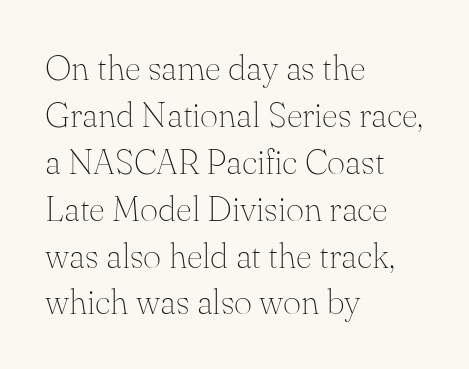
Q: Is the text bold? A: No.
Q: Is the text italic (slanted)? A: No, it is upright.
Q: Is the typeface a serif or a sans-serif typeface? A: Serif.
Q: Is the text underlined? A: No.
Q: How is the paragraph aligned? A: Left-aligned.
Q: Is the spacing between letters normal or unusually wide? A: Normal.
Q: Is the spacing between lines tight, normal or loose? A: Normal.
Q: Width (condensed, normal, or wide)? A: Normal.
Q: Stroke contrast? A: Medium.
Q: x-height? A: Small.
Q: Monospaced? A: No.
